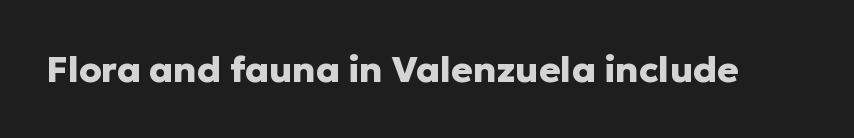
Look at the tracking — it's just the regular setting, nothing added. The strip under each line holds only bare page. Italic? Not at all — the glyphs are vertical. Are there feet on the stems? There aren't — it's a sans. The rendering uses natural spacing where letterforms have individual widths. Strong, thick strokes mark this as bold type.
